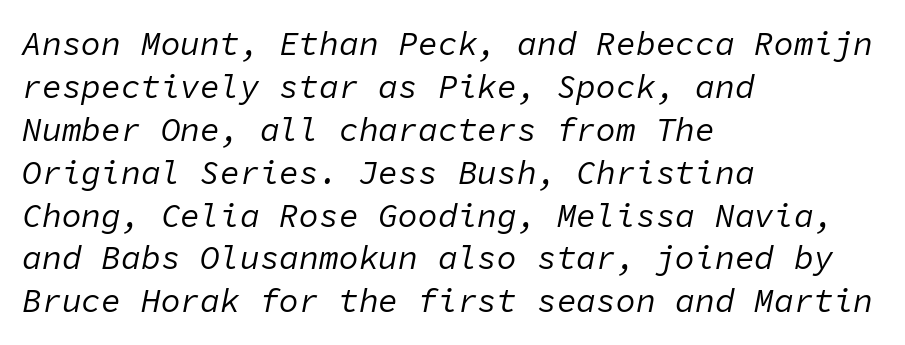
Q: Is the text bold? A: No.
Q: Is the text italic (slanted)? A: Yes, it leans right by about 11 degrees.
Q: Is the text underlined? A: No.
Q: How is the paragraph aligned? A: Left-aligned.
Q: Is the spacing between letters normal or unusually wide? A: Normal.
Q: Is the spacing between lines tight, normal or loose? A: Normal.
Q: Width (condensed, normal, or wide)? A: Normal.
Q: Stroke contrast? A: Low.
Q: x-height? A: Medium.
Q: Monospaced? A: Yes.
